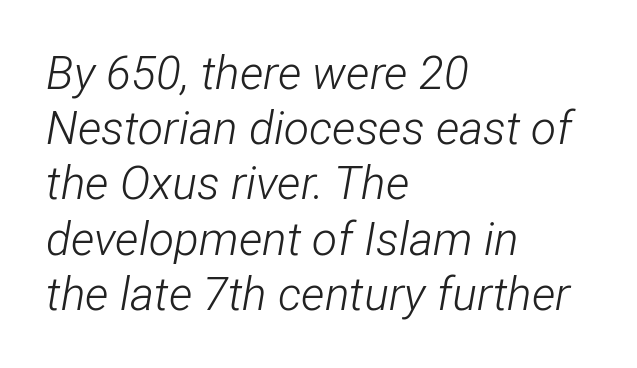
The image shows 46 px light, condensed type, italic (leaning right); set left-aligned, line spacing 1.2x, normal letter spacing, not underlined; low stroke contrast and a medium x-height.
